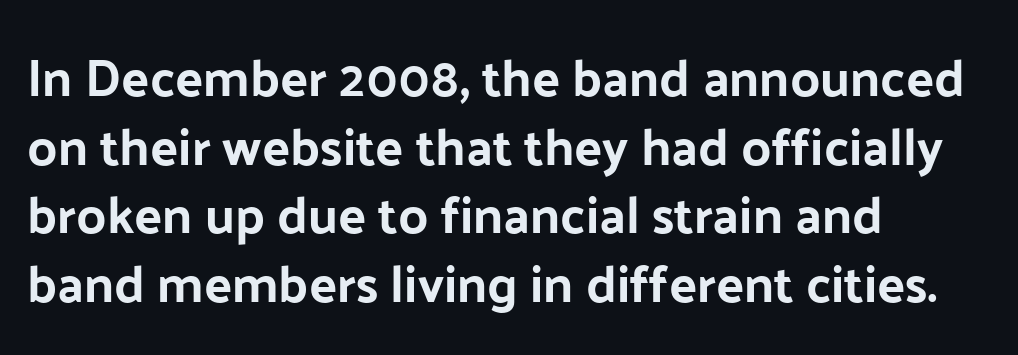
The image shows 52 px sans-serif type, upright; set left-aligned, normal line spacing (1.32x), normal letter spacing, not underlined; low stroke contrast and a medium x-height.
